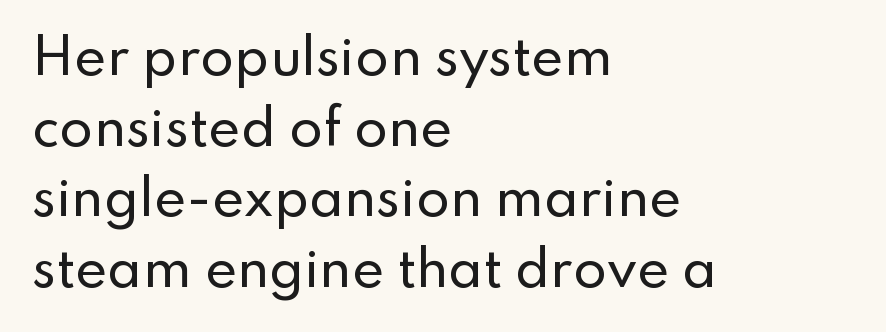
The image shows 49 px sans-serif type, upright; set left-aligned, normal line spacing (1.44x), normal letter spacing, not underlined; low stroke contrast and a small x-height.
